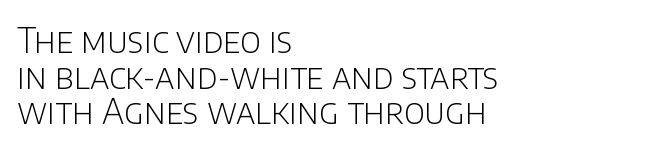
{"serif": "no", "italic": "no", "bold": "no", "weight": "light", "width": "normal", "stroke_contrast": "low", "x_height": "large", "monospaced": "no", "underline": "no", "align": "left", "line_spacing": "tight", "line_spacing_ratio": 1.05, "letter_spacing": "normal", "letter_spacing_em": 0.0, "glyph_px": 34}
